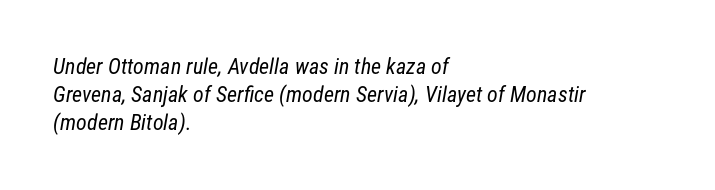
The strokes are not fattened; the text isn't bold. The rendering uses a moderate line-height, typical for paragraphs. The face used here is rendered with its standard letterfit. Type without underlining.
